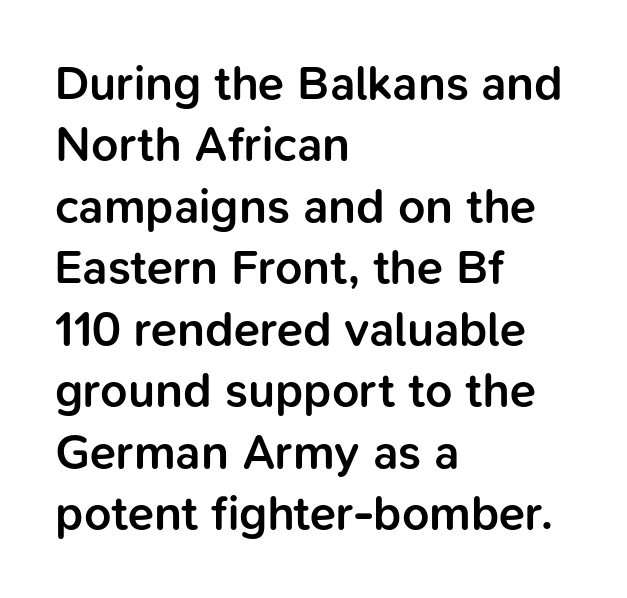
In terms of letterspacing, this is plain default setting. Look at the bottom of the vertical strokes: they stop flat, with no serifs. A somewhat darkened texture: the type is semibold rather than bold. Line beginnings align vertically; line endings do not. These lines sit exactly where default settings would place them. Style check: upright.
